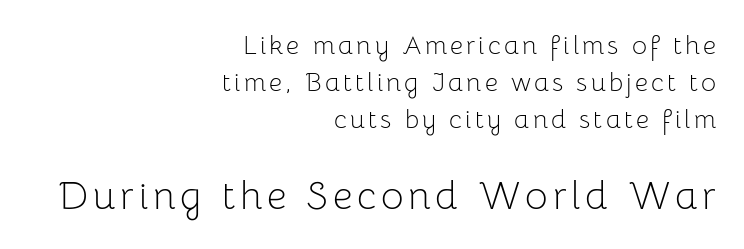
The image shows 39 px light sans-serif type, upright; set right-aligned, normal line spacing (1.43x), not underlined; the second (bottom) block is 1.5x larger; low stroke contrast and a medium x-height.
